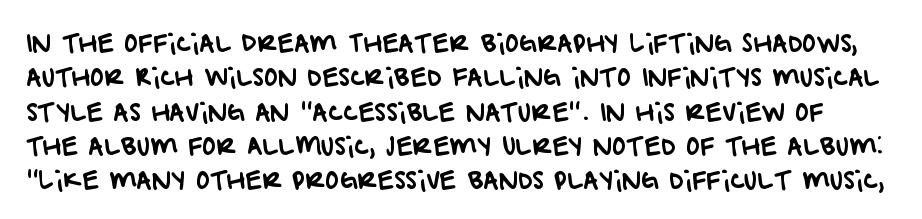
The leading is moderate, giving the passage an even texture. Standard letterfit; no display-style spreading of the glyphs. This rendering features lettering with no underline.
